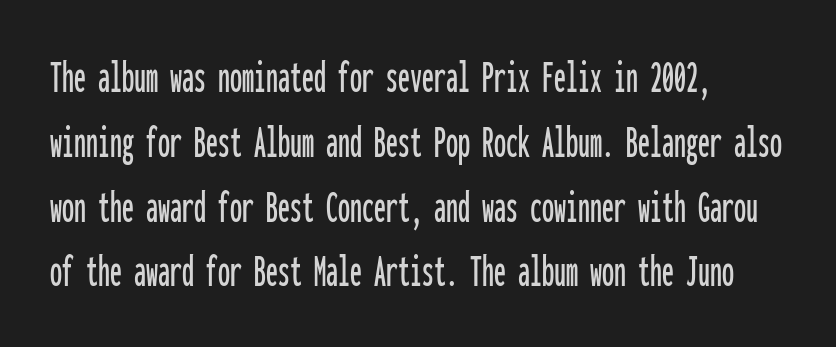
The image shows 48 px condensed sans-serif type, upright, monospaced; set left-aligned, normal line spacing (1.35x), normal letter spacing, not underlined; low stroke contrast and a medium x-height.
